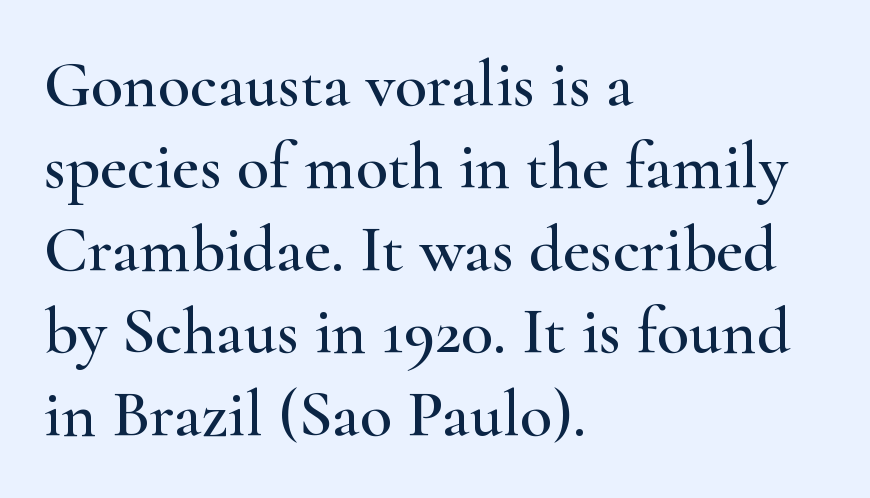
Proportional: the letters do not fall into vertical columns. Compared with a centered layout, this one pins lines to the left instead. Characters follow at the spacing the type designer built in. Small tapered or slab feet sit at the stroke ends, so this counts as serif.
